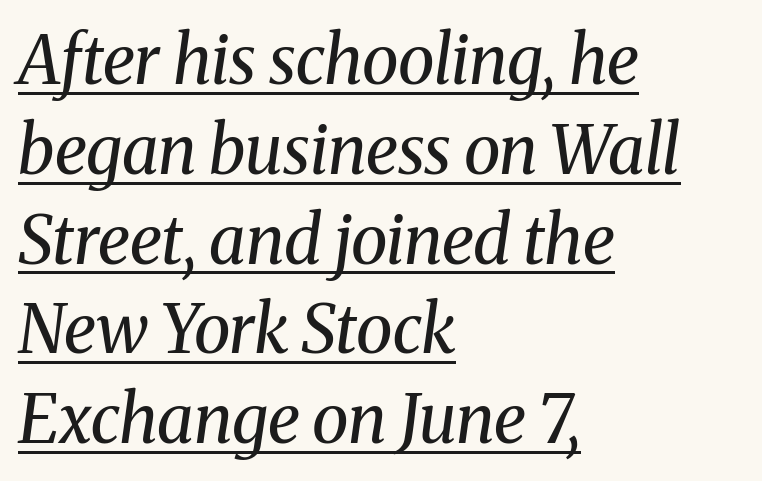
{"serif": "yes", "italic": "yes", "lean": "right", "slant_degrees": 8, "bold": "no", "weight": "regular", "width": "normal", "stroke_contrast": "medium", "x_height": "medium", "monospaced": "no", "underline": "yes", "align": "left", "line_spacing": "normal", "line_spacing_ratio": 1.34, "letter_spacing": "normal", "letter_spacing_em": 0.0, "glyph_px": 67}
